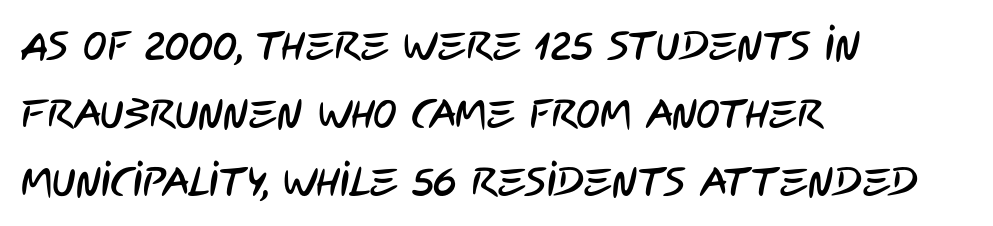
Q: Is the typeface a serif or a sans-serif typeface? A: Sans-serif.
Q: Is the text underlined? A: No.
Q: How is the paragraph aligned? A: Left-aligned.
Q: Is the spacing between letters normal or unusually wide? A: Normal.
Q: Is the spacing between lines tight, normal or loose? A: Normal.
Q: Width (condensed, normal, or wide)? A: Condensed.
Q: Stroke contrast? A: Low.
Q: x-height? A: Large.
Q: Monospaced? A: No.
